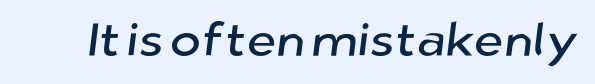
Q: Is the typeface a serif or a sans-serif typeface? A: Sans-serif.
Q: Is the text underlined? A: No.
Q: Is the spacing between letters normal or unusually wide? A: Normal.
Q: Width (condensed, normal, or wide)? A: Normal.
Q: Stroke contrast? A: Low.
Q: x-height? A: Medium.
Q: Monospaced? A: No.
